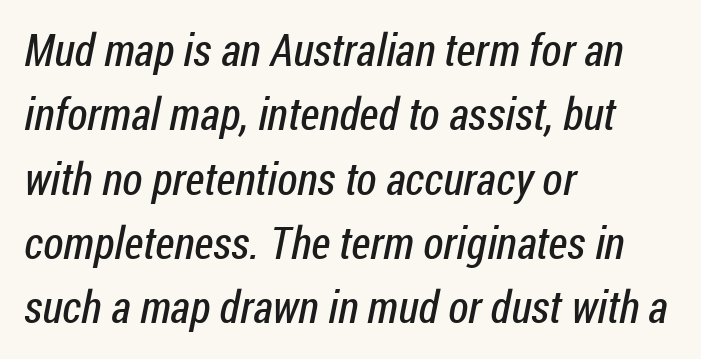
Q: Is the text bold? A: No.
Q: Is the typeface a serif or a sans-serif typeface? A: Sans-serif.
Q: Is the text underlined? A: No.
Q: How is the paragraph aligned? A: Left-aligned.
Q: Is the spacing between letters normal or unusually wide? A: Normal.
Q: Is the spacing between lines tight, normal or loose? A: Normal.
Q: Width (condensed, normal, or wide)? A: Condensed.
Q: Stroke contrast? A: Low.
Q: x-height? A: Medium.
Q: Monospaced? A: No.
